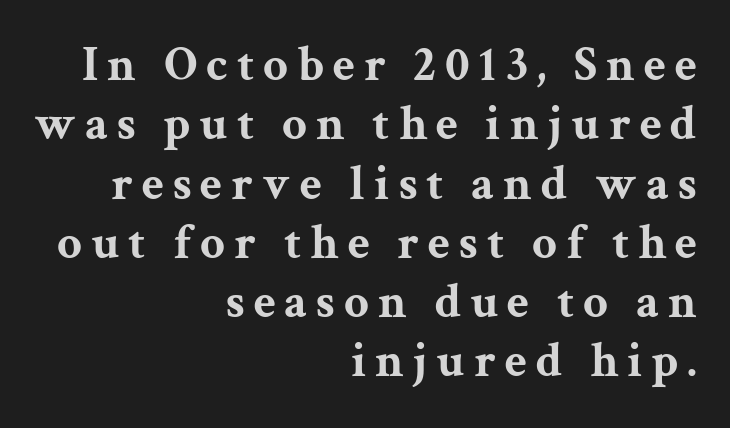
{"serif": "yes", "italic": "no", "bold": "yes", "weight": "bold", "width": "wide", "stroke_contrast": "medium", "x_height": "medium", "monospaced": "no", "underline": "no", "align": "right", "line_spacing_ratio": 1.21, "glyph_px": 49}
